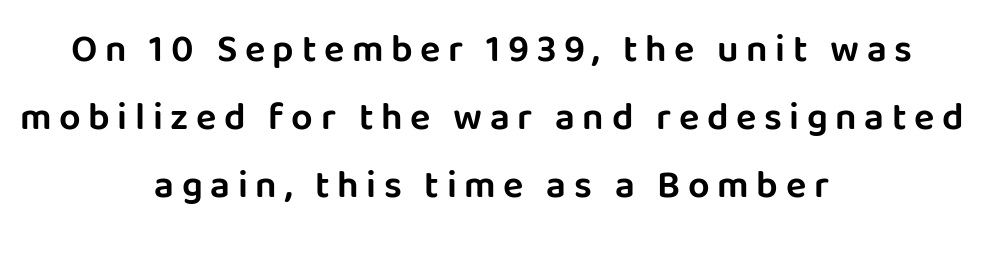
The specimen reads as upright at a glance. The whitespace from short lines is split evenly between both sides. The rendering shows plain stroke endings on the letterforms — a sans-serif design. Compared with typical body copy, the letter spacing here is much looser.
